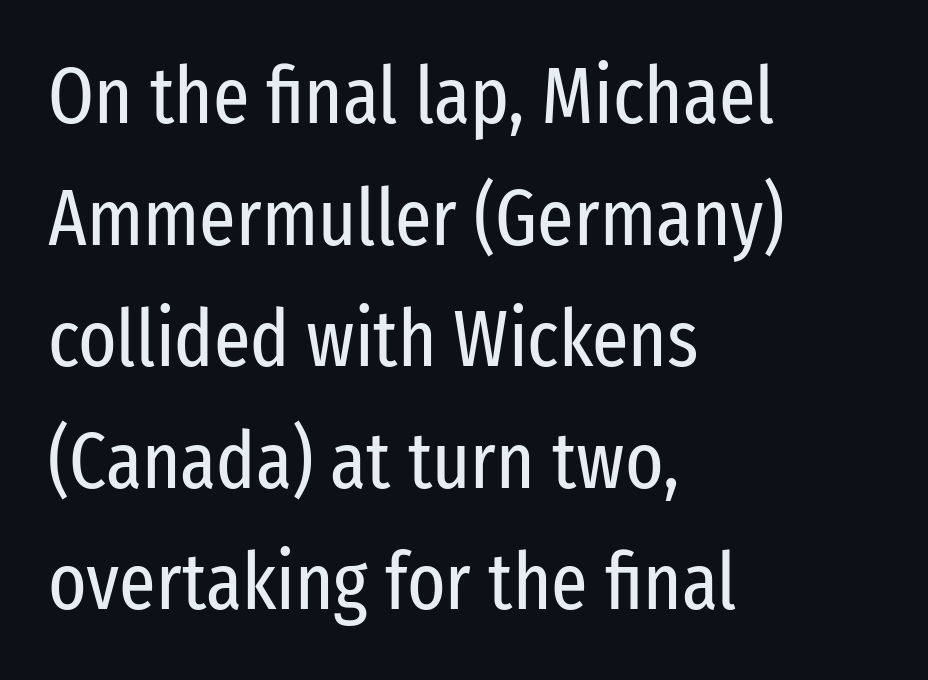
Examine the stroke ends and you'll find no serifs. Underline: absent. Stem width sits at or under what a default text font uses. The passage is arranged the way most books set body copy — flush left. Tracking here is standard; glyphs follow each other at the usual distance.
